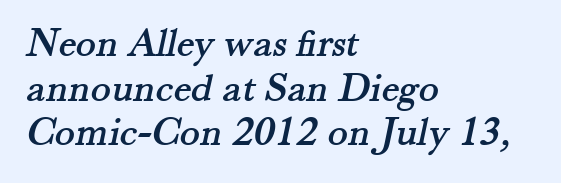
The image shows 42 px serif type; set left-aligned, tight line spacing (1.06x), normal letter spacing, not underlined; medium stroke contrast and a small x-height.
